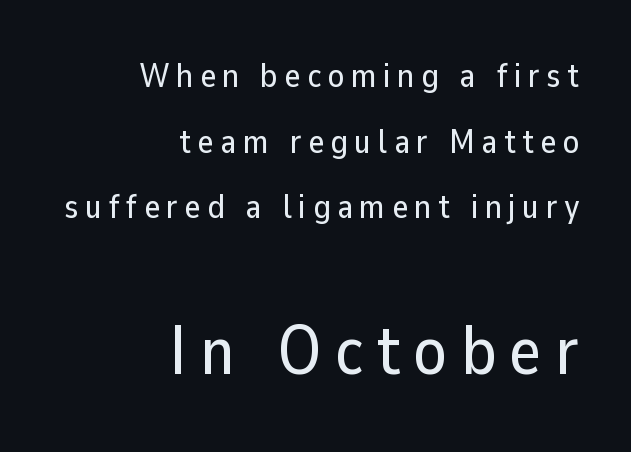
The image shows 69 px sans-serif type, upright; set right-aligned, loose line spacing (1.93x), not underlined; the second (bottom) block is 2.03x larger; low stroke contrast and a medium x-height.
